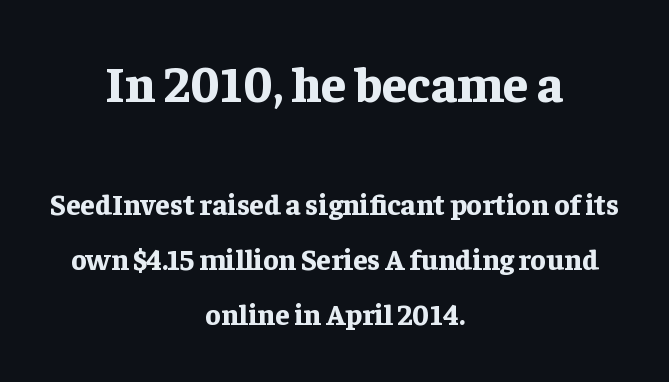
The image shows 50 px bold serif type, upright; set centered, loose line spacing (1.9x), normal letter spacing, not underlined; the first (top) block is 1.72x larger; low stroke contrast and a medium x-height.
